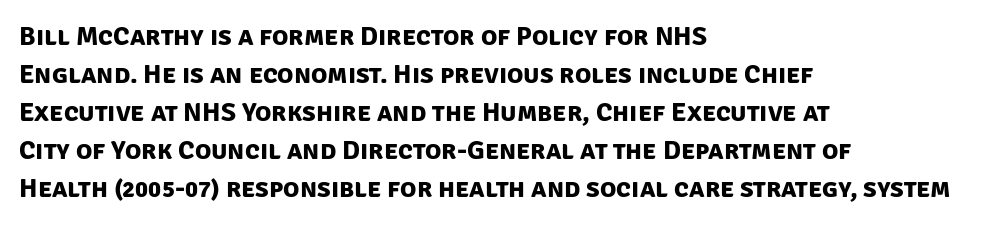
The image shows 27 px bold type; set left-aligned, normal line spacing (1.41x), normal letter spacing, not underlined.
